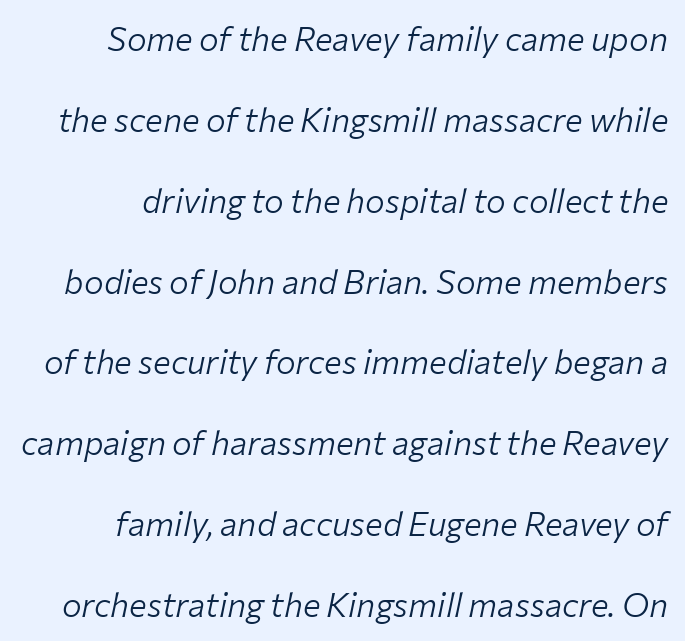
This sample uses an oblique cut, with every glyph tilted off the vertical. Observe the ordinary spacing: letters are neighbours, not strangers. Layout note: lines flush right. The foot of each line stays bare and open. Spacing verdict: proportional, widths tailored to each character. This sample trades compactness for vertical openness between lines.
